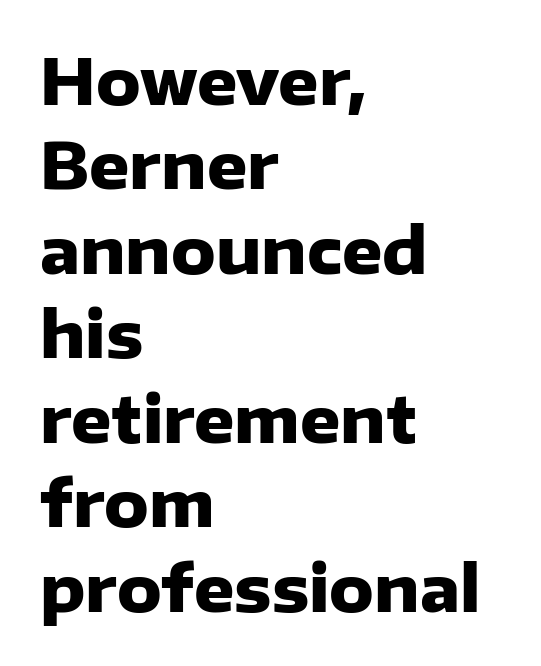
The image shows 63 px heavy sans-serif type, upright; set left-aligned, normal line spacing (1.34x), normal letter spacing, not underlined; low stroke contrast and a medium x-height.
